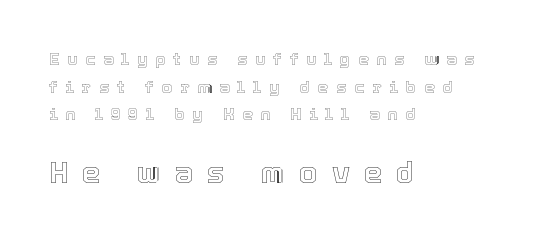
A roman cut, with each character standing at attention. Type size steps up from the first block to the second. Does extra space separate the letters? Yes, quite a lot of it. Unmarked baselines from the first word to the last. You could not count columns in this text — the font is proportionally spaced. Horizontal alignment here is leftward, the default for most running prose.
